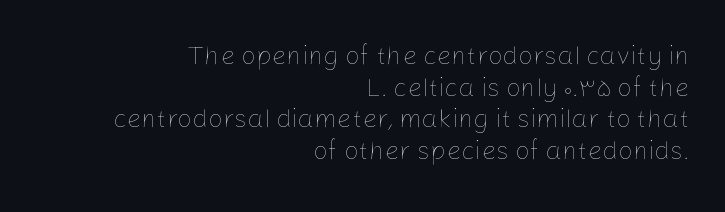
Q: Is the text bold? A: No.
Q: Is the text italic (slanted)? A: No, it is upright.
Q: Is the text underlined? A: No.
Q: How is the paragraph aligned? A: Right-aligned.
Q: Is the spacing between letters normal or unusually wide? A: Normal.
